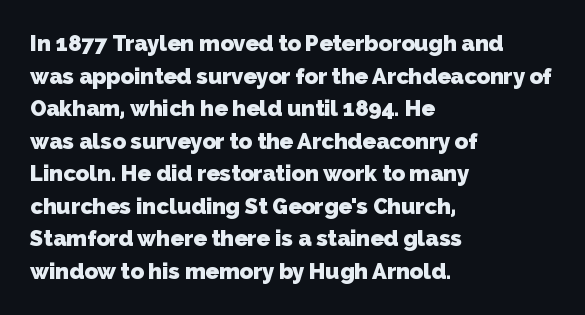
Q: Is the text bold? A: Yes.
Q: Is the text underlined? A: No.
Q: How is the paragraph aligned? A: Left-aligned.
Q: Is the spacing between letters normal or unusually wide? A: Normal.
Q: Is the spacing between lines tight, normal or loose? A: Normal.
